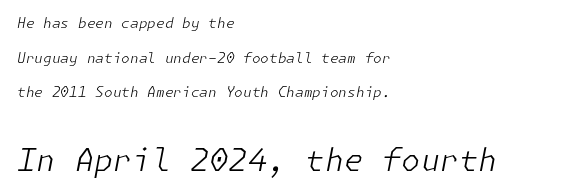
{"italic": "yes", "lean": "right", "slant_degrees": 11, "bold": "no", "weight": "light", "width": "normal", "stroke_contrast": "low", "x_height": "medium", "underline": "no", "align": "left", "line_spacing": "loose", "line_spacing_ratio": 2.48, "letter_spacing": "normal", "letter_spacing_em": 0.0, "larger_block": "second", "size_ratio": 2.21, "glyph_px": 31}
